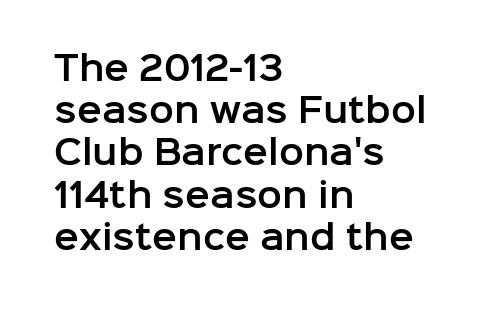
Q: Is the text italic (slanted)? A: No, it is upright.
Q: Is the typeface a serif or a sans-serif typeface? A: Sans-serif.
Q: Is the text underlined? A: No.
Q: How is the paragraph aligned? A: Left-aligned.
Q: Is the spacing between letters normal or unusually wide? A: Normal.
Q: Is the spacing between lines tight, normal or loose? A: Normal.
Q: Width (condensed, normal, or wide)? A: Normal.
Q: Stroke contrast? A: Low.
Q: x-height? A: Medium.
Q: Monospaced? A: No.
